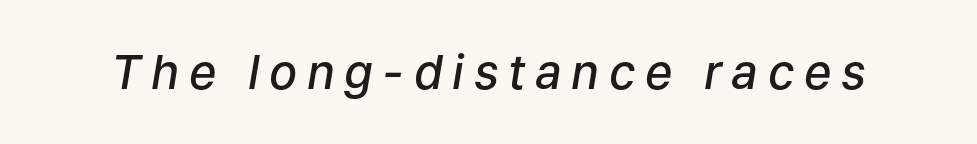
Q: Is the text bold? A: Semi-bold.
Q: Is the text italic (slanted)? A: Yes, it leans right by about 9 degrees.
Q: Is the text underlined? A: No.
Q: Is the spacing between letters normal or unusually wide? A: Unusually wide.
Q: Width (condensed, normal, or wide)? A: Normal.
Q: Stroke contrast? A: Low.
Q: x-height? A: Medium.
Q: Monospaced? A: No.
